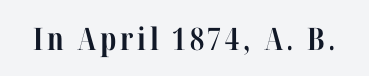
The image shows 31 px bold, condensed serif type, upright; set not underlined; high stroke contrast and a medium x-height.
